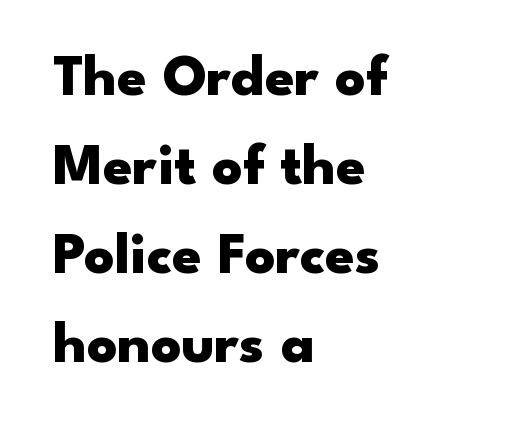
Q: Is the text bold? A: Yes.
Q: Is the text italic (slanted)? A: No, it is upright.
Q: Is the typeface a serif or a sans-serif typeface? A: Sans-serif.
Q: Is the text underlined? A: No.
Q: How is the paragraph aligned? A: Left-aligned.
Q: Is the spacing between letters normal or unusually wide? A: Normal.
Q: Is the spacing between lines tight, normal or loose? A: Normal.
Q: Width (condensed, normal, or wide)? A: Wide.
Q: Stroke contrast? A: Low.
Q: x-height? A: Small.
Q: Monospaced? A: No.
